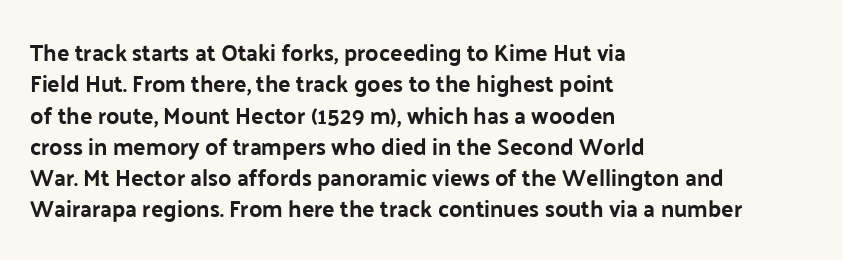
If you drew a line through each stem, it would be perfectly vertical. The face used here has the dense, thick strokes of a bold. All the whitespace from short lines collects on the right. Observe the ordinary spacing: letters are neighbours, not strangers. Rule under the text: the space is simply empty.
